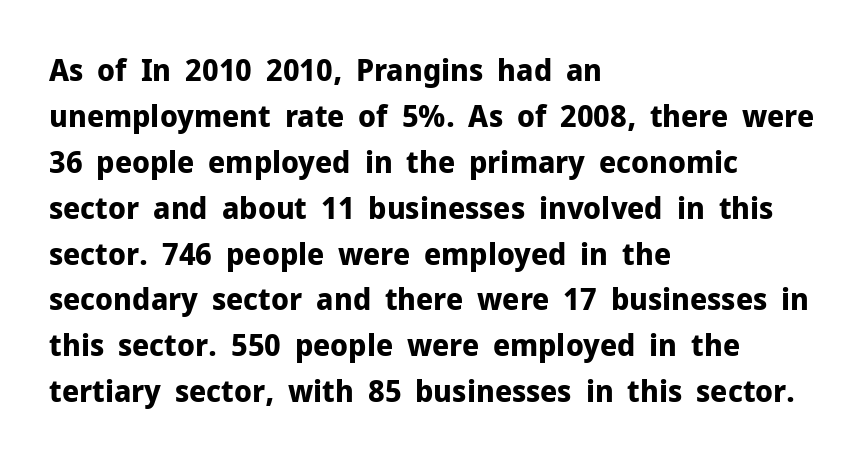
{"serif": "no", "italic": "no", "bold": "yes", "weight": "bold", "width": "normal", "stroke_contrast": "low", "x_height": "medium", "monospaced": "no", "underline": "no", "align": "left", "line_spacing": "normal", "line_spacing_ratio": 1.48, "letter_spacing": "normal", "letter_spacing_em": 0.0, "glyph_px": 31}
